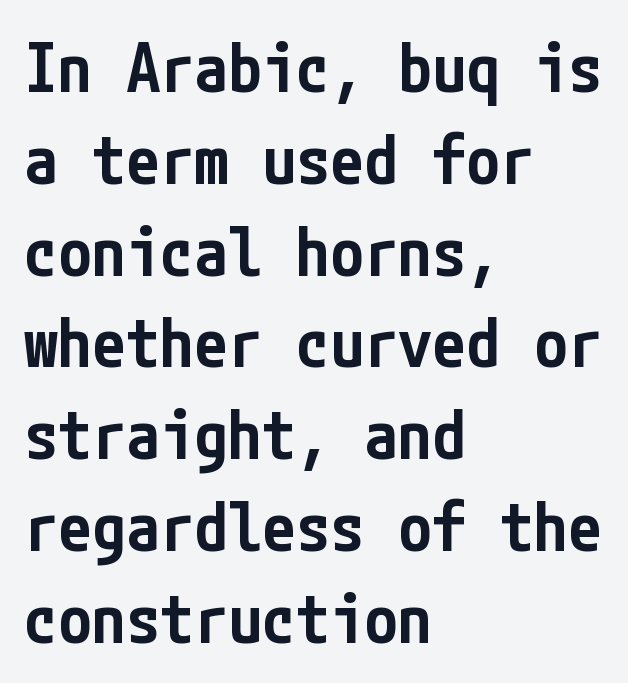
{"serif": "no", "italic": "no", "bold": "semi", "weight": "semibold", "width": "condensed", "stroke_contrast": "low", "x_height": "medium", "underline": "no", "align": "left", "line_spacing": "normal", "line_spacing_ratio": 1.35, "letter_spacing": "normal", "letter_spacing_em": 0.0, "glyph_px": 68}
